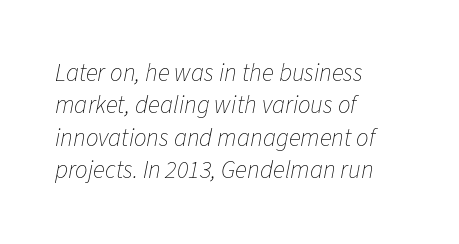
The image shows 25 px text type, italic (leaning right); set left-aligned, normal line spacing (1.3x), normal letter spacing, not underlined.
